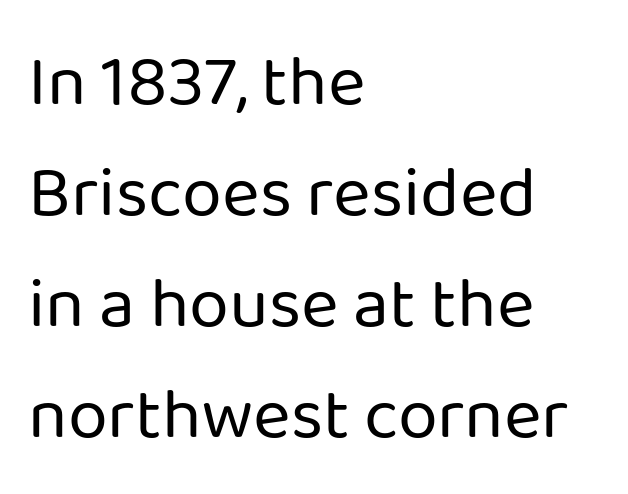
Counters stay open thanks to moderate or lighter strokes. Do the characters align in a grid? No, the font is proportional. Visually the block forms a straight wall on the left and a jagged coastline on the right. Does the type have serifs? No, each stem ends abruptly. Inter-character spacing is left at the font's built-in metrics. Nobody drew a line under any word here.
